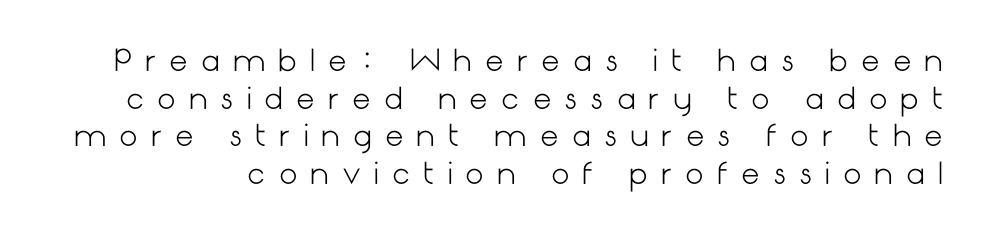
{"serif": "no", "italic": "no", "bold": "no", "weight": "light", "width": "normal", "stroke_contrast": "low", "x_height": "medium", "underline": "no", "line_spacing": "normal", "line_spacing_ratio": 1.3, "letter_spacing": "wide", "letter_spacing_em": 0.45, "glyph_px": 29}
